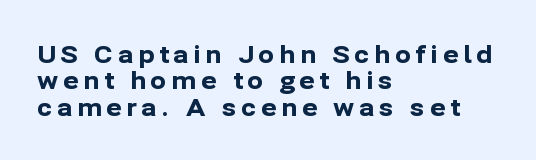
Strokes here are thick enough to call this a true bold. Closely set lines give the paragraph a compact silhouette. The lettering holds an erect, upright posture throughout. The area under the type is left untouched. Leftover space on each line is placed entirely after the last word.
